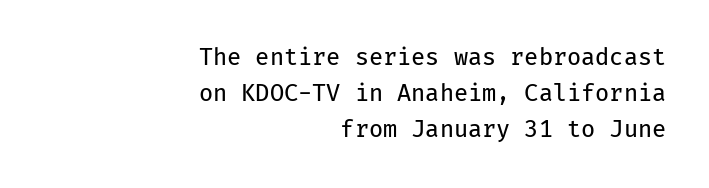
Horizontal bands of white between lines are of average thickness. Anything drawn beneath the words? Only blank space. Stems and bowls with no extra thickness — not bold. Is there any slant? The stems are plumb. If you drew a ruler down the right edge, every line would touch it.
